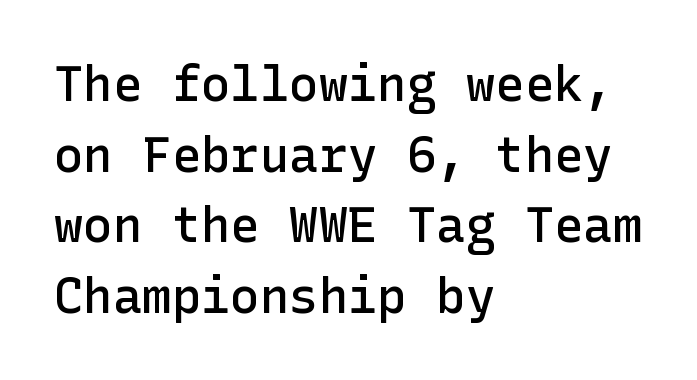
Has an underline been added? It has not. If you drew a ruler down the left edge, every line would touch it. The face used here is rendered with its standard letterfit. Unlike italic type, these characters show no tilt at all. Weight check: semibold — heavier than regular, not quite bold.
